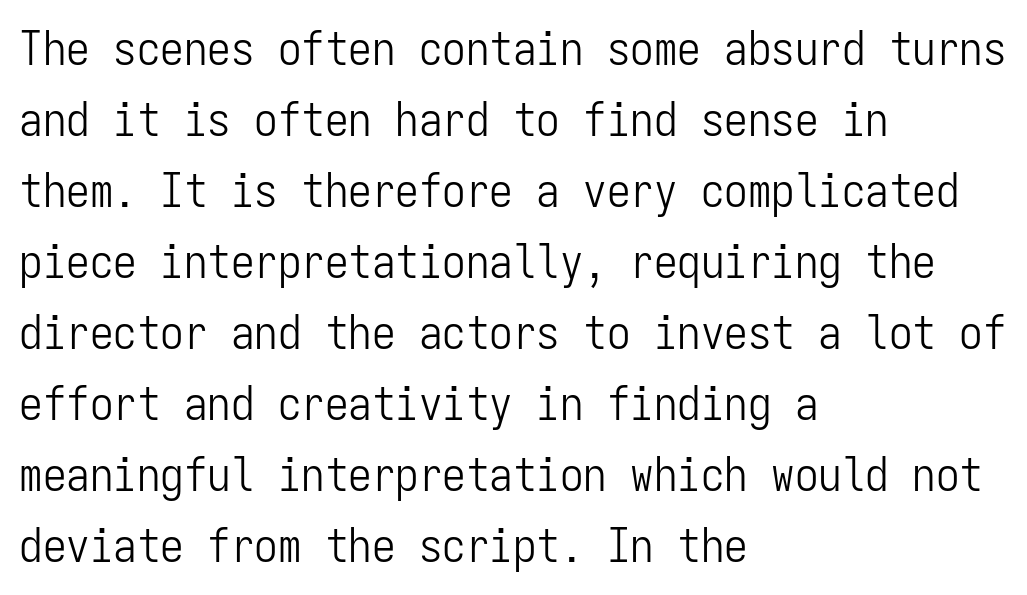
The image shows 47 px light, condensed sans-serif type, upright, monospaced; set left-aligned, normal line spacing (1.51x), normal letter spacing, not underlined; low stroke contrast and a medium x-height.
